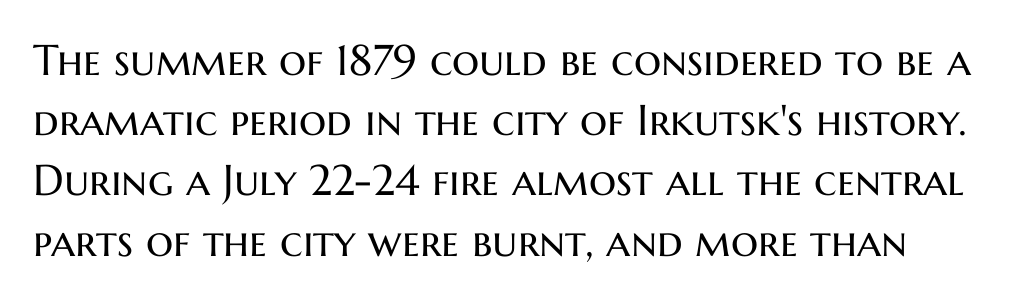
The line-height multiplier appears to be the usual default. The rendering uses natural spacing where letterforms have individual widths. Stroke terminals: plain, sans-serif. Is this a heavy cut? Hardly; it is regular or lighter.
